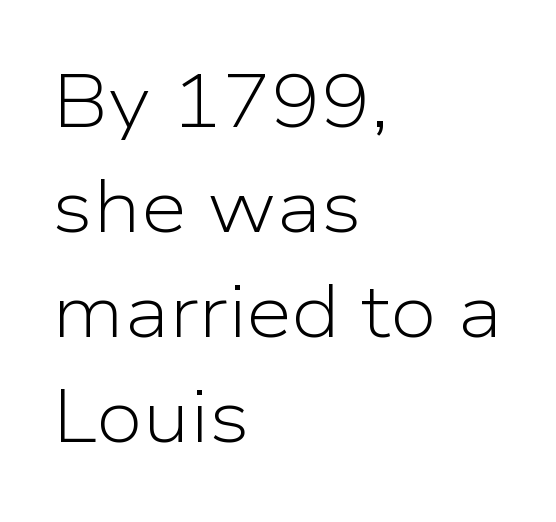
The space between consecutive lines is moderate. Does extra space separate the letters? No, they use regular spacing. You could not count columns in this text — the font is proportionally spaced. When letters stand straight like this, we call the style roman or upright. Is the block centered? No — it sits flush against the left margin.
